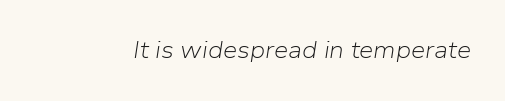
The image shows 23 px text type, italic (leaning right); set normal letter spacing, not underlined.
